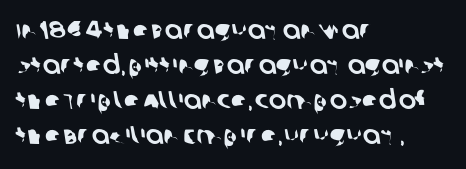
{"underline": "no", "align": "left", "line_spacing": "normal", "line_spacing_ratio": 1.35, "letter_spacing": "normal", "letter_spacing_em": 0.0, "glyph_px": 26}
